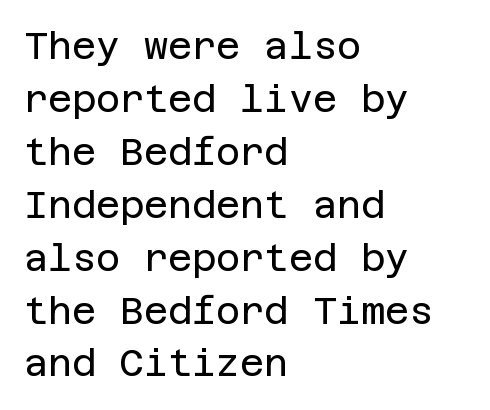
The gaps between neighbouring characters are ordinary and unremarkable. This is roman type, the default non-slanted kind. This sample is left-justified, so line endings fall wherever the words run out. The foot of each line stays bare and open.
